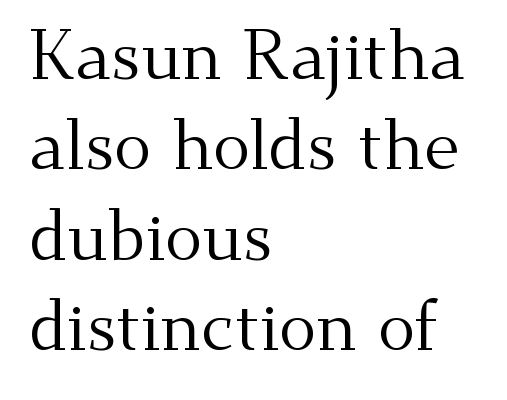
Q: Is the text bold? A: No.
Q: Is the text italic (slanted)? A: No, it is upright.
Q: Is the typeface a serif or a sans-serif typeface? A: Serif.
Q: Is the text underlined? A: No.
Q: How is the paragraph aligned? A: Left-aligned.
Q: Is the spacing between letters normal or unusually wide? A: Normal.
Q: Is the spacing between lines tight, normal or loose? A: Normal.
Q: Width (condensed, normal, or wide)? A: Normal.
Q: Stroke contrast? A: Medium.
Q: x-height? A: Small.
Q: Monospaced? A: No.
